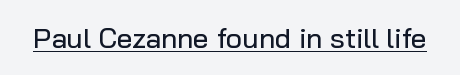
Q: Is the text italic (slanted)? A: No, it is upright.
Q: Is the typeface a serif or a sans-serif typeface? A: Sans-serif.
Q: Is the text underlined? A: Yes.
Q: Is the spacing between letters normal or unusually wide? A: Normal.
Q: Width (condensed, normal, or wide)? A: Normal.
Q: Stroke contrast? A: Low.
Q: x-height? A: Medium.
Q: Monospaced? A: No.
